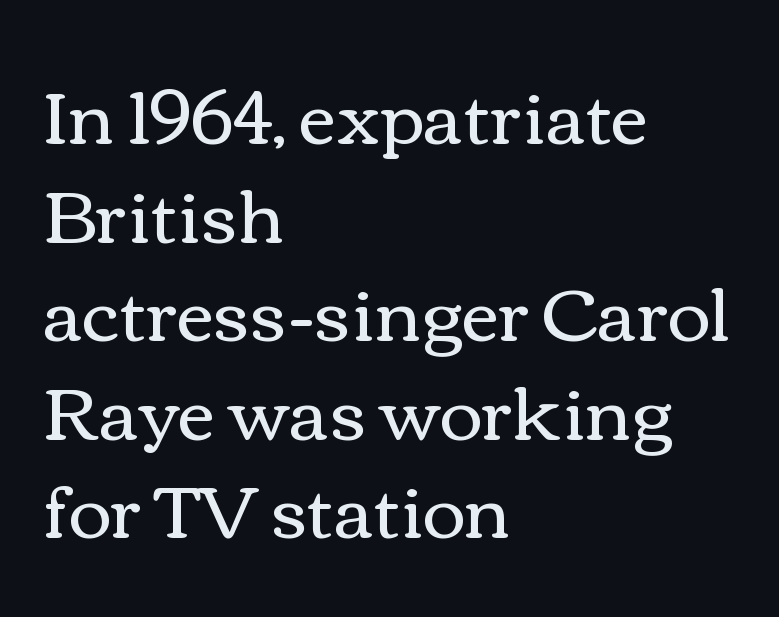
Q: Is the text bold? A: No.
Q: Is the text italic (slanted)? A: No, it is upright.
Q: Is the text underlined? A: No.
Q: How is the paragraph aligned? A: Left-aligned.
Q: Is the spacing between letters normal or unusually wide? A: Normal.
Q: Is the spacing between lines tight, normal or loose? A: Normal.
Q: Width (condensed, normal, or wide)? A: Wide.
Q: Stroke contrast? A: Medium.
Q: x-height? A: Medium.
Q: Monospaced? A: No.
